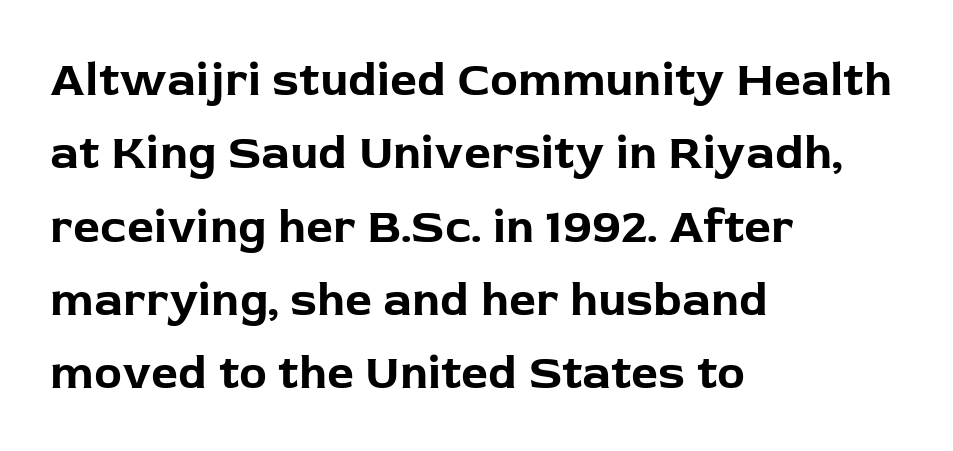
The image shows 47 px bold sans-serif type, upright; set left-aligned, normal line spacing (1.56x), normal letter spacing, not underlined; low stroke contrast and a medium x-height.
